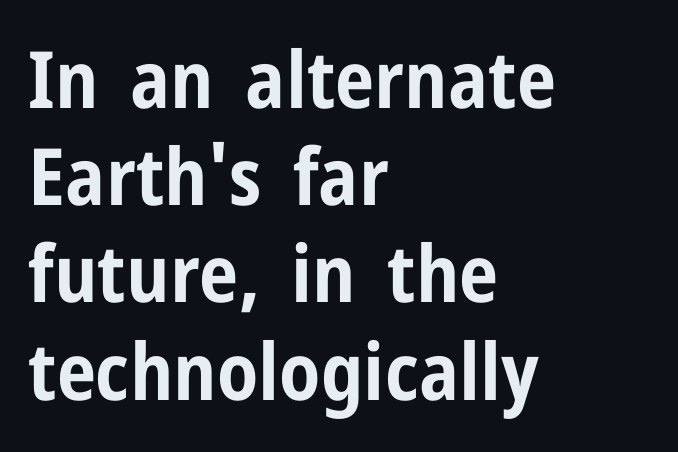
Q: Is the text bold? A: Yes.
Q: Is the text italic (slanted)? A: No, it is upright.
Q: Is the typeface a serif or a sans-serif typeface? A: Sans-serif.
Q: Is the text underlined? A: No.
Q: How is the paragraph aligned? A: Left-aligned.
Q: Is the spacing between letters normal or unusually wide? A: Normal.
Q: Width (condensed, normal, or wide)? A: Condensed.
Q: Stroke contrast? A: Low.
Q: x-height? A: Medium.
Q: Monospaced? A: No.
